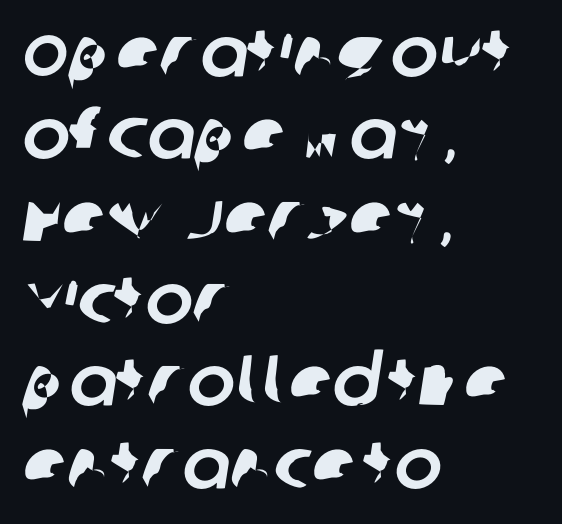
Looks like regular typesetting: each glyph gets only the width it needs. Plain, unruled lines of type. Caption: standard tracking, unaltered. A classic flush-left, rag-right setting is used for this passage.
